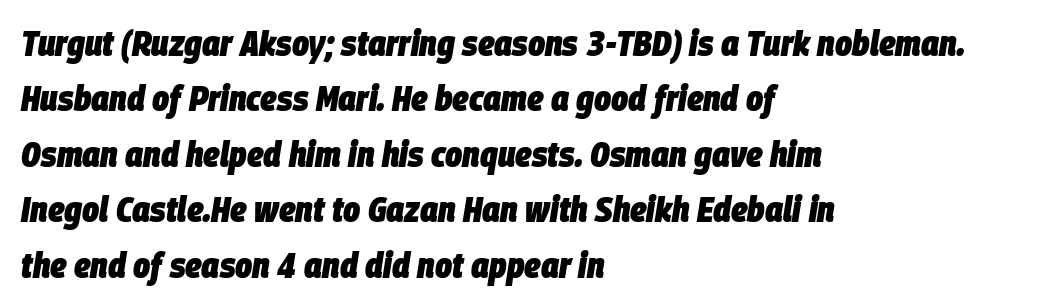
{"italic": "yes", "lean": "right", "slant_degrees": 9, "bold": "yes", "weight": "heavy", "width": "condensed", "stroke_contrast": "low", "x_height": "large", "monospaced": "no", "underline": "no", "align": "left", "line_spacing": "normal", "line_spacing_ratio": 1.54, "letter_spacing": "normal", "letter_spacing_em": 0.0, "glyph_px": 36}
